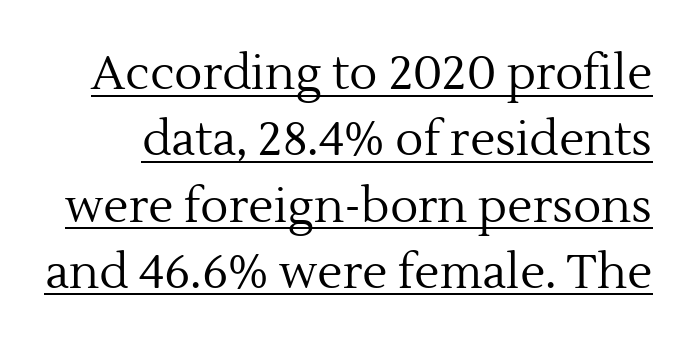
{"serif": "yes", "italic": "no", "bold": "no", "weight": "regular", "width": "normal", "x_height": "medium", "monospaced": "no", "underline": "yes", "line_spacing": "normal", "line_spacing_ratio": 1.41, "letter_spacing": "normal", "letter_spacing_em": 0.0, "glyph_px": 47}
